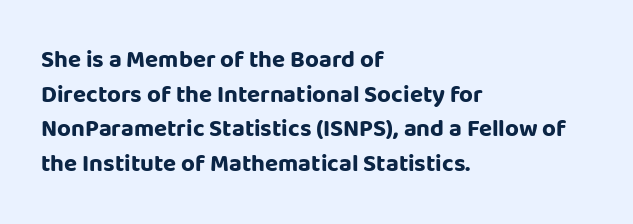
Q: Is the text bold? A: Yes.
Q: Is the text italic (slanted)? A: No, it is upright.
Q: Is the text underlined? A: No.
Q: How is the paragraph aligned? A: Left-aligned.
Q: Is the spacing between letters normal or unusually wide? A: Normal.
Q: Is the spacing between lines tight, normal or loose? A: Normal.
